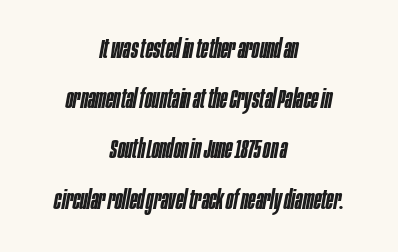
Q: Is the text bold? A: Semi-bold.
Q: Is the text italic (slanted)? A: Yes, it leans right by about 10 degrees.
Q: Is the text underlined? A: No.
Q: How is the paragraph aligned? A: Centered.
Q: Is the spacing between letters normal or unusually wide? A: Normal.
